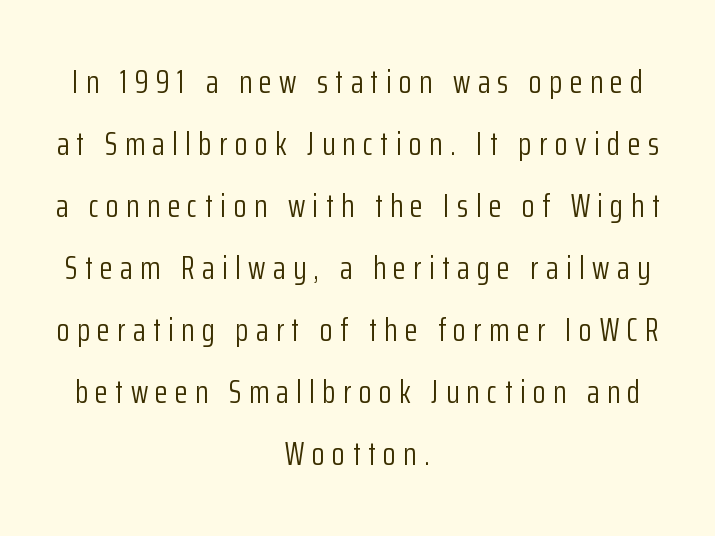
Q: Is the text bold? A: No.
Q: Is the text italic (slanted)? A: No, it is upright.
Q: Is the typeface a serif or a sans-serif typeface? A: Sans-serif.
Q: Is the text underlined? A: No.
Q: How is the paragraph aligned? A: Centered.
Q: Is the spacing between letters normal or unusually wide? A: Unusually wide.
Q: Width (condensed, normal, or wide)? A: Condensed.
Q: Stroke contrast? A: Low.
Q: x-height? A: Medium.
Q: Monospaced? A: No.
